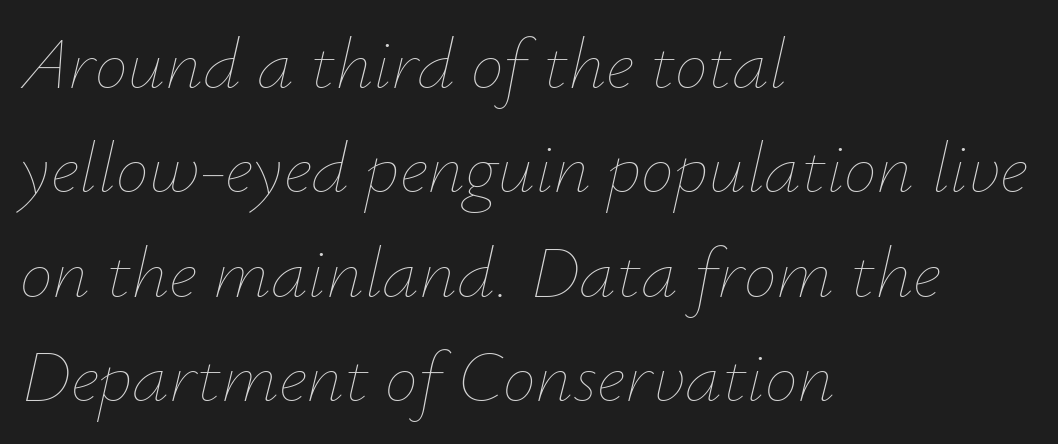
Q: Is the text bold? A: No.
Q: Is the text italic (slanted)? A: Yes, it leans right by about 12 degrees.
Q: Is the text underlined? A: No.
Q: How is the paragraph aligned? A: Left-aligned.
Q: Is the spacing between letters normal or unusually wide? A: Normal.
Q: Is the spacing between lines tight, normal or loose? A: Normal.
Q: Width (condensed, normal, or wide)? A: Normal.
Q: Stroke contrast? A: Low.
Q: x-height? A: Small.
Q: Monospaced? A: No.
